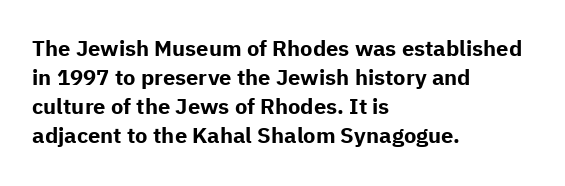
The image shows 22 px bold type, upright; set left-aligned, normal line spacing (1.32x), normal letter spacing, not underlined.
